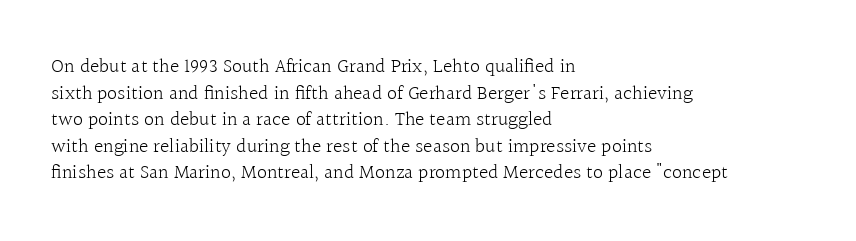
{"italic": "no", "bold": "no", "underline": "no", "align": "left", "line_spacing": "normal", "line_spacing_ratio": 1.33, "letter_spacing": "normal", "letter_spacing_em": 0.0, "glyph_px": 20}
